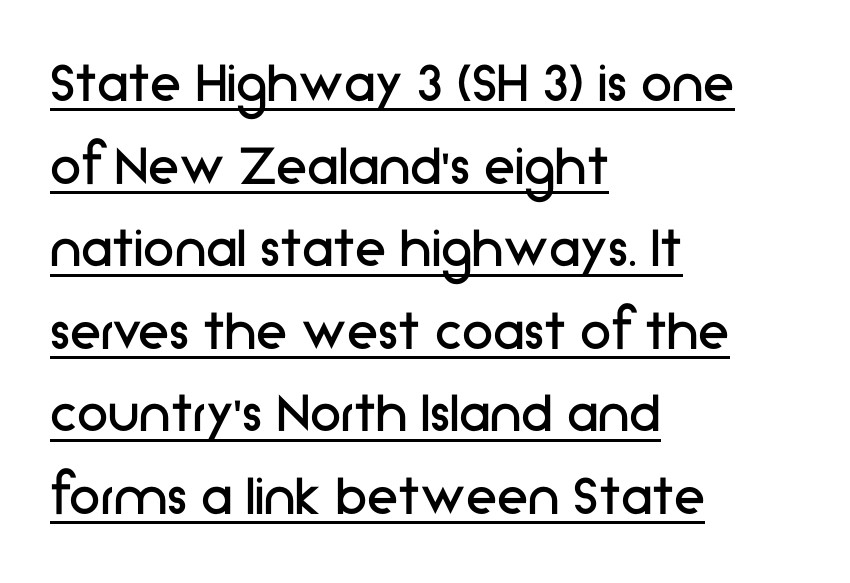
{"serif": "no", "italic": "no", "bold": "no", "weight": "regular", "width": "normal", "stroke_contrast": "low", "x_height": "medium", "monospaced": "no", "underline": "yes", "align": "left", "line_spacing": "normal", "line_spacing_ratio": 1.31, "letter_spacing": "normal", "letter_spacing_em": 0.0, "glyph_px": 63}
